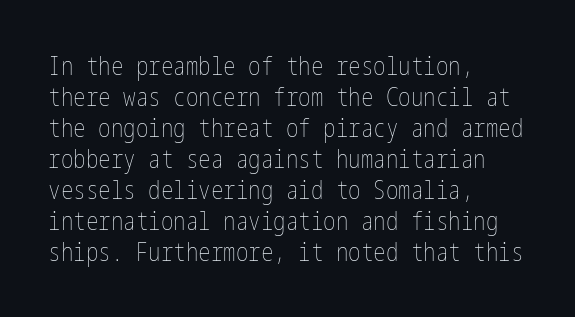
A light-to-regular cut is what we see here. Clear beneath every line of the passage. Vertical strokes here are truly vertical. The passage shown has conventional tracking throughout. Leftover space on each line is placed entirely after the last word.
